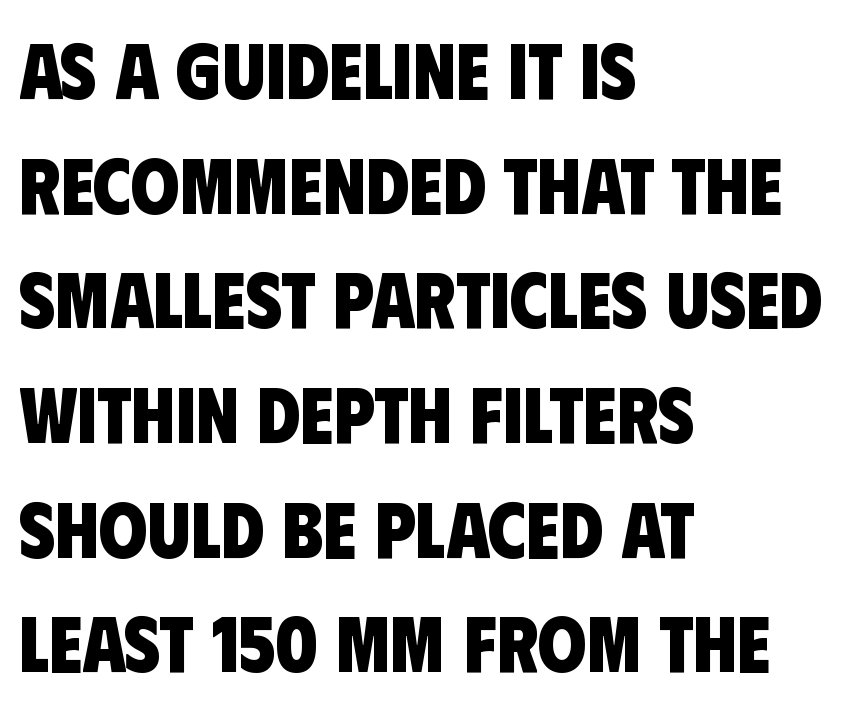
A bare baseline throughout the passage. Character widths vary here, with narrow letters taking less room than wide ones. Caption: standard tracking, unaltered. This rendering employs a face without finishing strokes, i.e., a sans-serif. Is the type bold? Yes — the strokes are clearly thick and heavy.
